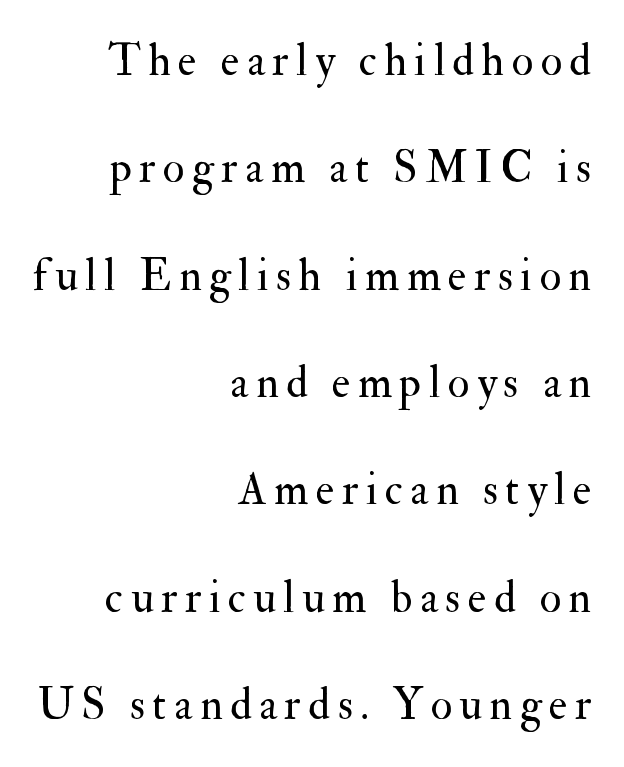
Ordinary non-slanted type is in use. Is this a sans? No — the strokes have serifs. The space between consecutive lines is lavish. The foot of each line stays bare and open. No letter is thick-stroked: the sample isn't bold. The text block is weighted toward the right margin, trailing off unevenly leftward.
